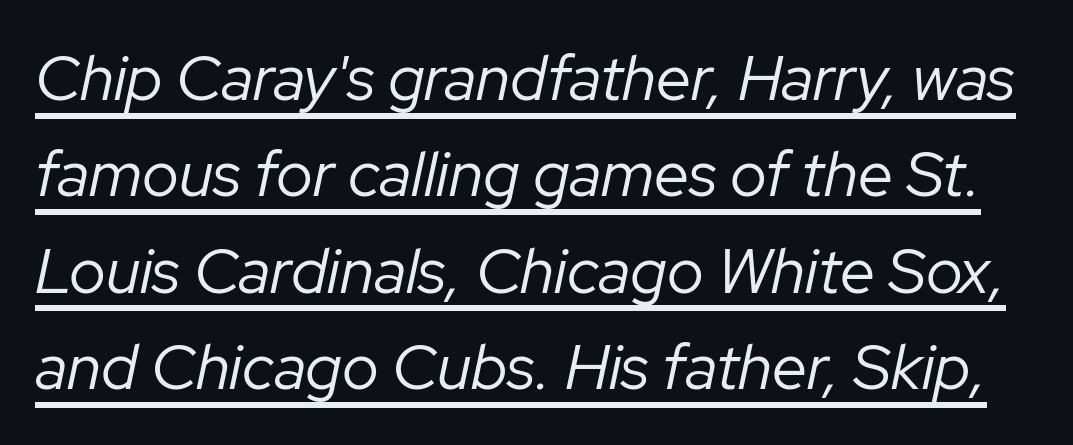
Q: Is the text bold? A: No.
Q: Is the text italic (slanted)? A: Yes, it leans right by about 12 degrees.
Q: Is the text underlined? A: Yes.
Q: Is the spacing between letters normal or unusually wide? A: Normal.
Q: Is the spacing between lines tight, normal or loose? A: Normal.
Q: Width (condensed, normal, or wide)? A: Normal.
Q: Stroke contrast? A: Low.
Q: x-height? A: Medium.
Q: Monospaced? A: No.
